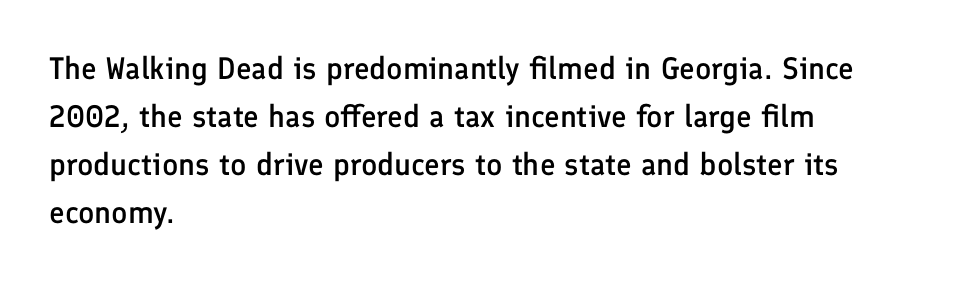
The image shows 31 px semibold sans-serif type, upright; set left-aligned, normal line spacing (1.55x), normal letter spacing, not underlined; low stroke contrast and a medium x-height.
